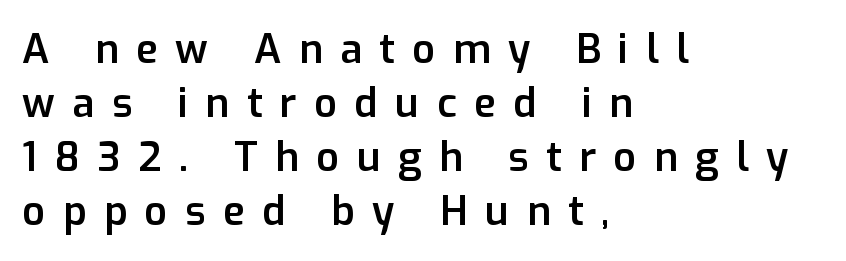
{"serif": "no", "italic": "no", "bold": "semi", "weight": "semibold", "width": "normal", "stroke_contrast": "low", "x_height": "medium", "monospaced": "no", "underline": "no", "align": "left", "line_spacing": "normal", "line_spacing_ratio": 1.35, "letter_spacing": "wide", "letter_spacing_em": 0.44, "glyph_px": 40}
